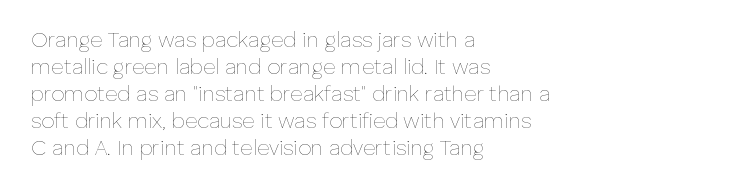
{"italic": "no", "bold": "no", "underline": "no", "align": "left", "line_spacing": "normal", "line_spacing_ratio": 1.28, "letter_spacing": "normal", "letter_spacing_em": 0.0, "glyph_px": 21}
